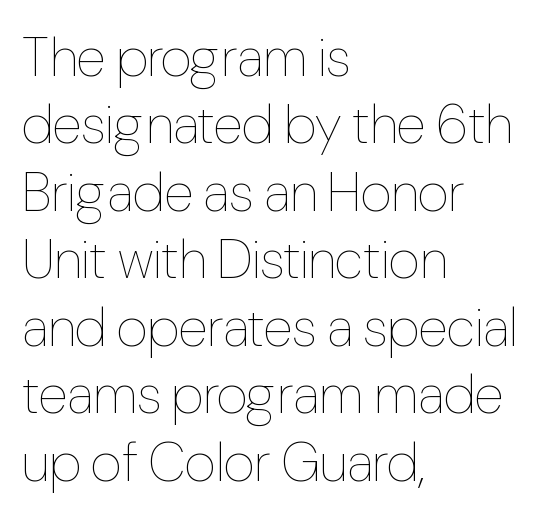
Q: Is the text bold? A: No.
Q: Is the text italic (slanted)? A: No, it is upright.
Q: Is the text underlined? A: No.
Q: How is the paragraph aligned? A: Left-aligned.
Q: Is the spacing between letters normal or unusually wide? A: Normal.
Q: Is the spacing between lines tight, normal or loose? A: Normal.
Q: Width (condensed, normal, or wide)? A: Condensed.
Q: Stroke contrast? A: Low.
Q: x-height? A: Medium.
Q: Monospaced? A: No.
